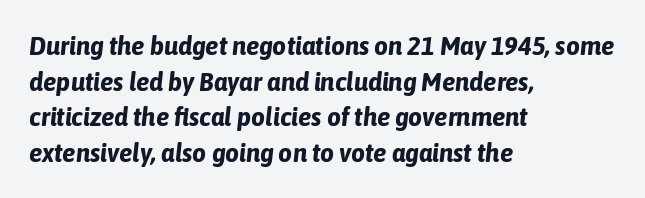
The image shows 27 px bold type, italic (leaning right); set left-aligned, normal line spacing (1.32x), normal letter spacing, not underlined.
